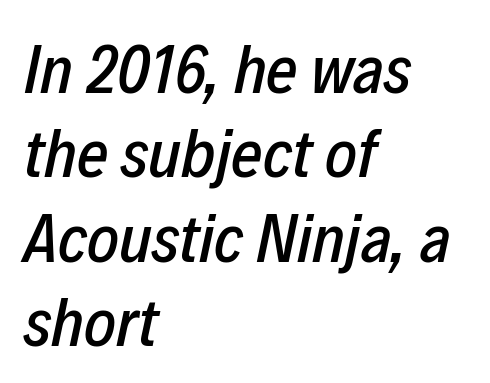
The image shows 68 px condensed type, italic (leaning right); set left-aligned, line spacing 1.24x, normal letter spacing, not underlined; low stroke contrast and a medium x-height.
